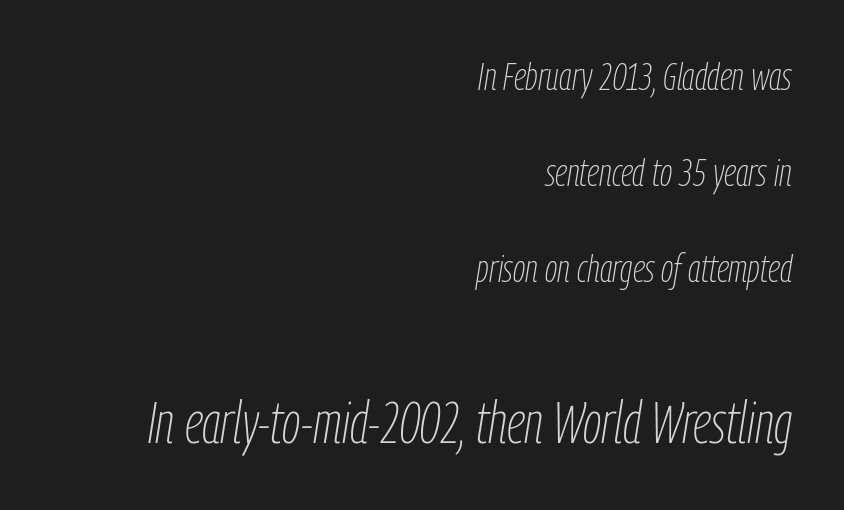
Q: Is the text bold? A: No.
Q: Is the text italic (slanted)? A: Yes, it leans right by about 9 degrees.
Q: Is the text underlined? A: No.
Q: How is the paragraph aligned? A: Right-aligned.
Q: Is the spacing between letters normal or unusually wide? A: Normal.
Q: Is the spacing between lines tight, normal or loose? A: Loose.
Q: Which block of text is set in a larger size, the first (top) or the second (bottom)? A: The second (bottom) one.
Q: Width (condensed, normal, or wide)? A: Condensed.
Q: Stroke contrast? A: Low.
Q: x-height? A: Medium.
Q: Monospaced? A: No.
